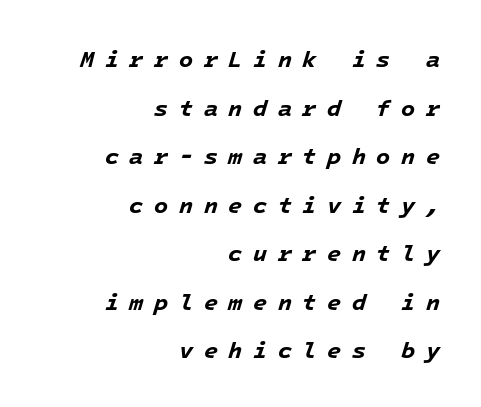
{"italic": "yes", "lean": "right", "slant_degrees": 16, "bold": "yes", "underline": "no", "align": "right", "line_spacing": "loose", "line_spacing_ratio": 2.11, "letter_spacing": "wide", "letter_spacing_em": 0.46, "glyph_px": 23}
